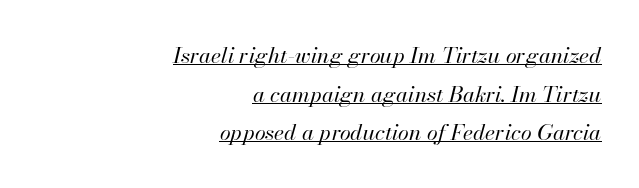
Q: Is the text bold? A: No.
Q: Is the text italic (slanted)? A: Yes, it leans right by about 13 degrees.
Q: Is the text underlined? A: Yes.
Q: How is the paragraph aligned? A: Right-aligned.
Q: Is the spacing between letters normal or unusually wide? A: Normal.
